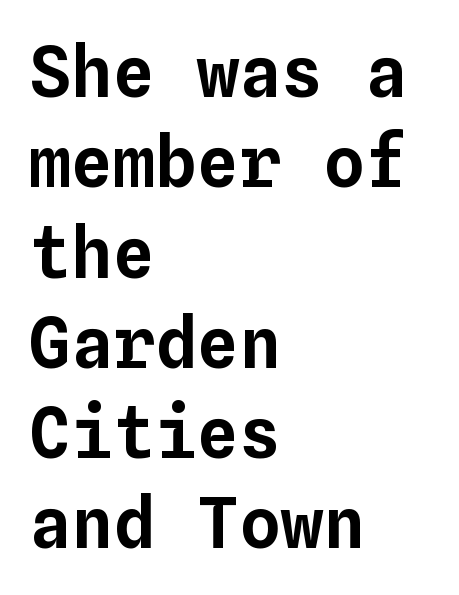
{"italic": "no", "width": "normal", "stroke_contrast": "low", "x_height": "medium", "monospaced": "yes", "underline": "no", "align": "left", "line_spacing": "normal", "line_spacing_ratio": 1.29, "letter_spacing": "normal", "letter_spacing_em": 0.0, "glyph_px": 70}
